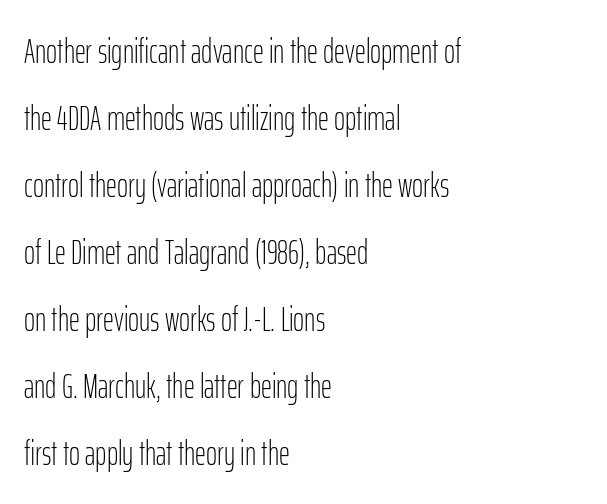
The image shows 34 px light, condensed sans-serif type, upright; set left-aligned, loose line spacing (1.97x), normal letter spacing, not underlined; low stroke contrast and a medium x-height.
